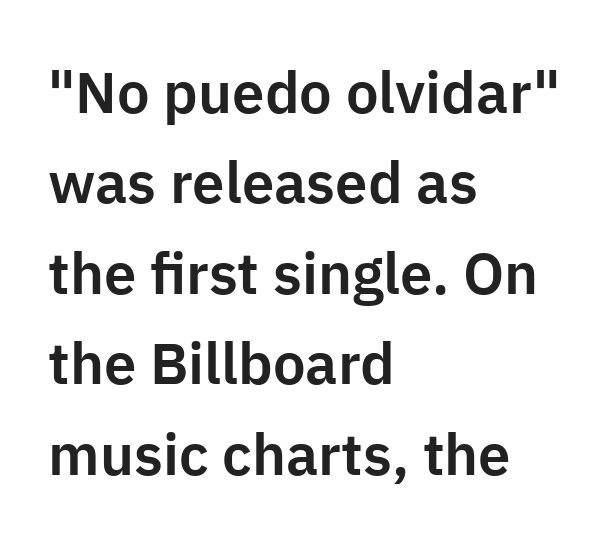
The image shows 58 px sans-serif type, upright; set left-aligned, normal line spacing (1.56x), normal letter spacing, not underlined; low stroke contrast and a medium x-height.
